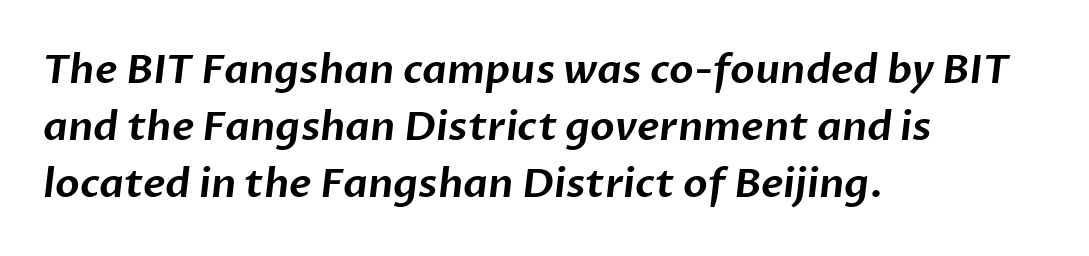
The paragraph has a hard left edge and a soft right edge. Bare-footed words on every line. One glance says typical: line gaps are just what's usual. Nothing unusual about the tracking: characters are spaced as the font intends. The letters advance in unequal steps, a hallmark of proportional type.
